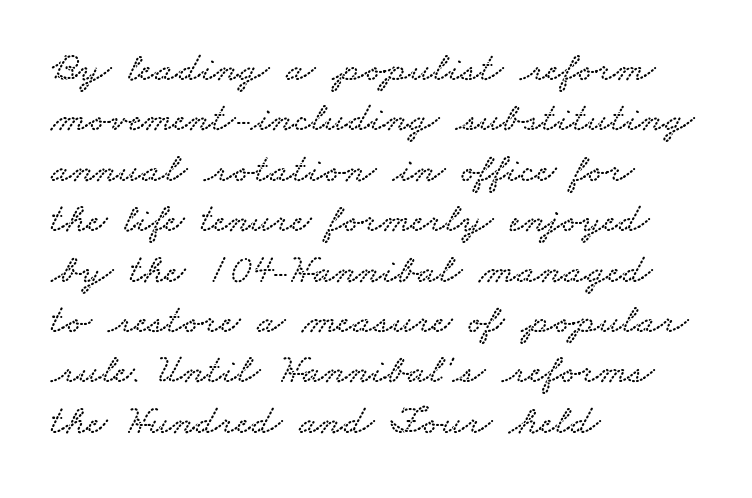
The image shows 42 px wide serif type; set left-aligned, line spacing 1.2x, normal letter spacing, not underlined; low stroke contrast and a small x-height.
